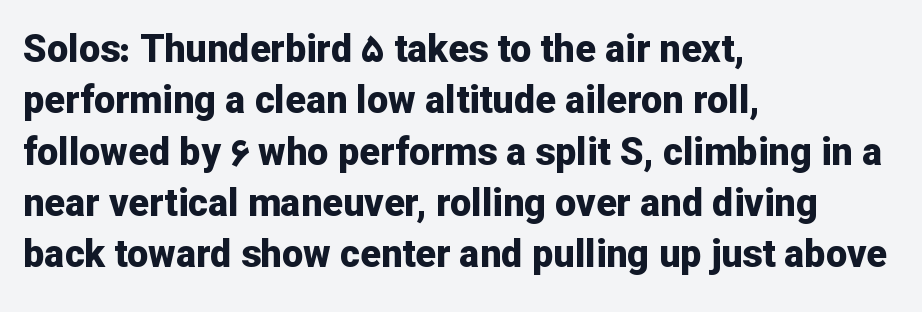
The passage shown is not underscored anywhere. A roman cut, with each character standing at attention. A student would call this left alignment; a typographer would say flush left, rag right. Inter-character spacing is left at the font's built-in metrics.
